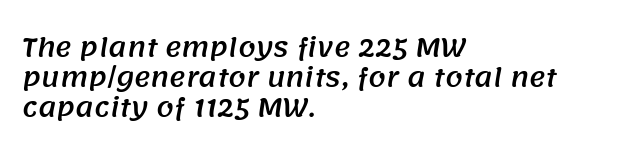
Standard letterfit; no display-style spreading of the glyphs. Check under the words: just untouched page. Which margin do the lines hug? The left one — the right edge is uneven.
